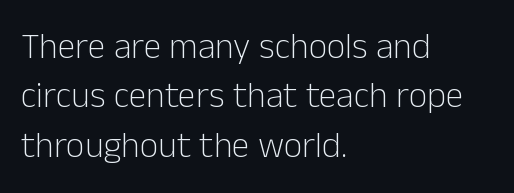
The image shows 36 px light sans-serif type, upright; set left-aligned, normal line spacing (1.37x), normal letter spacing, not underlined; low stroke contrast and a medium x-height.
